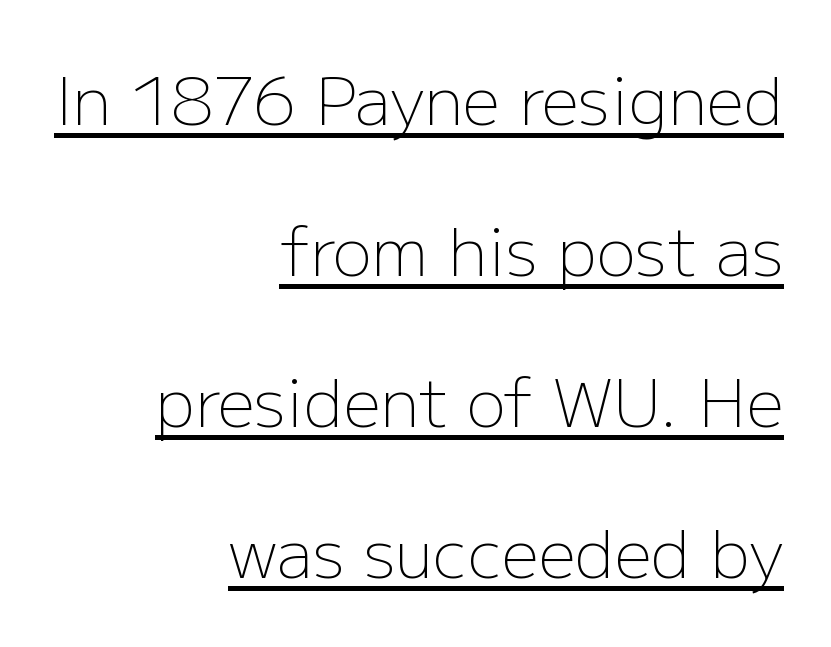
The image shows 66 px light sans-serif type, upright; set right-aligned, loose line spacing (2.29x), normal letter spacing, underlined; low stroke contrast and a medium x-height.
